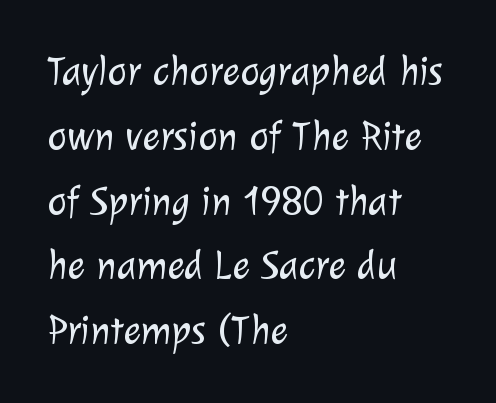
{"serif": "no", "bold": "no", "weight": "light", "width": "normal", "stroke_contrast": "low", "x_height": "medium", "monospaced": "no", "underline": "no", "align": "left", "line_spacing": "normal", "line_spacing_ratio": 1.58, "letter_spacing": "normal", "letter_spacing_em": 0.0, "glyph_px": 41}
